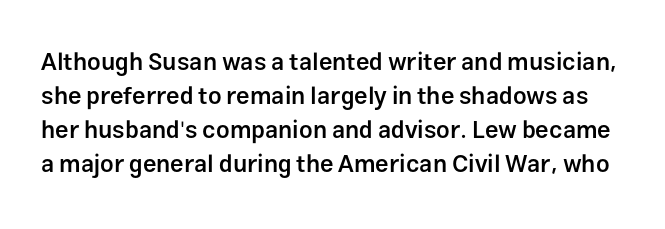
Between one letter and the next there's only the usual sliver of space. Emphasis by weight is partial: semibold. A clean baseline with only descenders dipping below it. Notice how the stems are strictly vertical — no italics here. Leading: standard.
